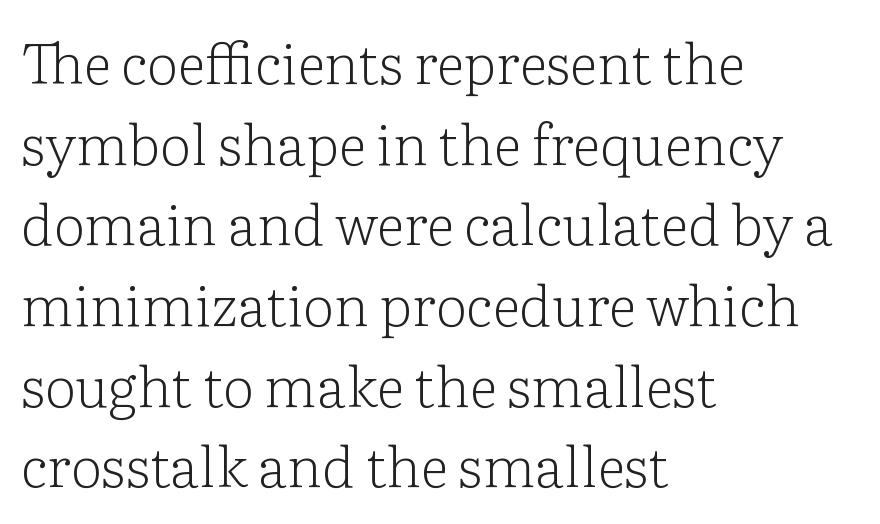
{"serif": "yes", "italic": "no", "bold": "no", "weight": "light", "width": "normal", "stroke_contrast": "low", "x_height": "medium", "monospaced": "no", "underline": "no", "align": "left", "line_spacing": "normal", "line_spacing_ratio": 1.44, "letter_spacing": "normal", "letter_spacing_em": 0.0, "glyph_px": 56}
